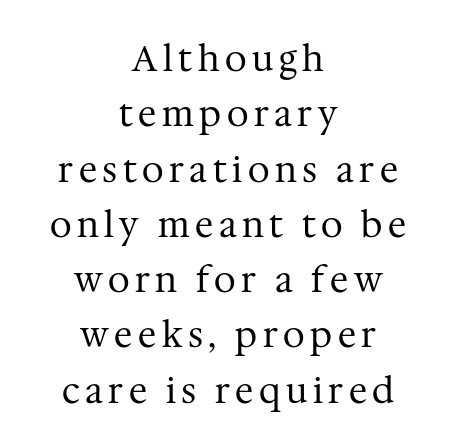
{"serif": "yes", "italic": "no", "bold": "no", "weight": "regular", "width": "normal", "stroke_contrast": "medium", "x_height": "medium", "monospaced": "no", "underline": "no", "align": "center", "line_spacing": "normal", "line_spacing_ratio": 1.58, "glyph_px": 35}
